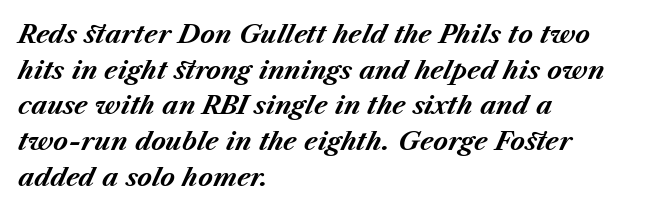
{"italic": "yes", "lean": "right", "slant_degrees": 23, "bold": "yes", "underline": "no", "align": "left", "line_spacing": "normal", "line_spacing_ratio": 1.43, "letter_spacing": "normal", "letter_spacing_em": 0.0, "glyph_px": 25}
